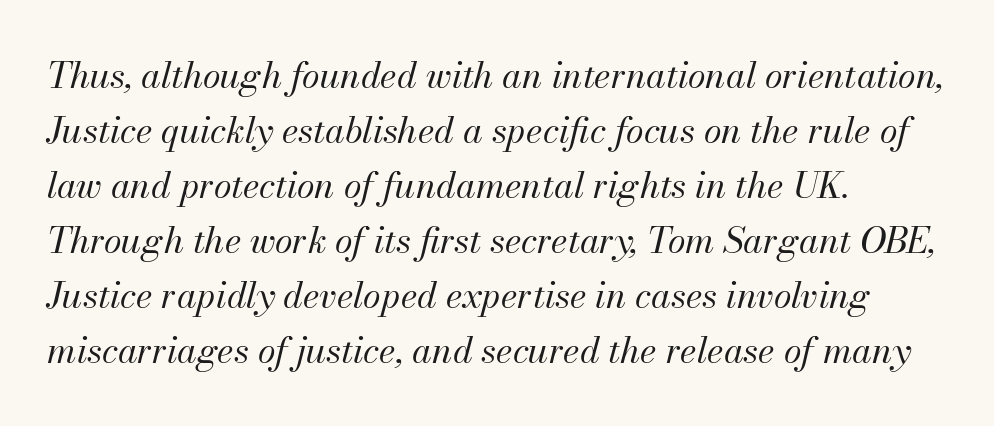
Short and long lines alike share a common starting point at left. Does the leading feel generous? No, just average. Character widths vary here, with narrow letters taking less room than wide ones. Honestly, the letter spacing is just normal — you wouldn't notice it. A bare baseline throughout the passage. These glyphs show unthickened strokes, regular width or finer.
